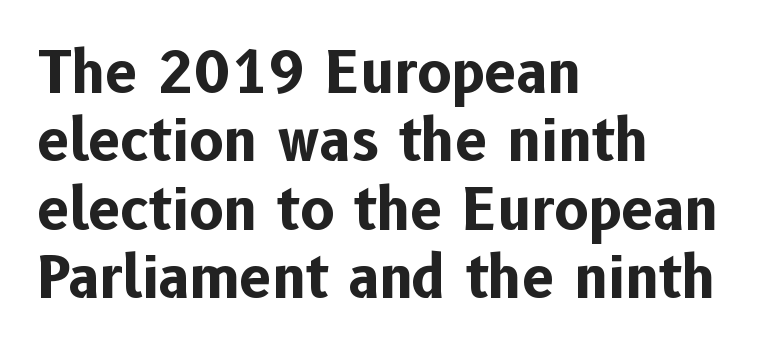
Q: Is the text bold? A: Yes.
Q: Is the text italic (slanted)? A: No, it is upright.
Q: Is the typeface a serif or a sans-serif typeface? A: Sans-serif.
Q: Is the text underlined? A: No.
Q: How is the paragraph aligned? A: Left-aligned.
Q: Is the spacing between letters normal or unusually wide? A: Normal.
Q: Width (condensed, normal, or wide)? A: Normal.
Q: Stroke contrast? A: Low.
Q: x-height? A: Medium.
Q: Monospaced? A: No.
